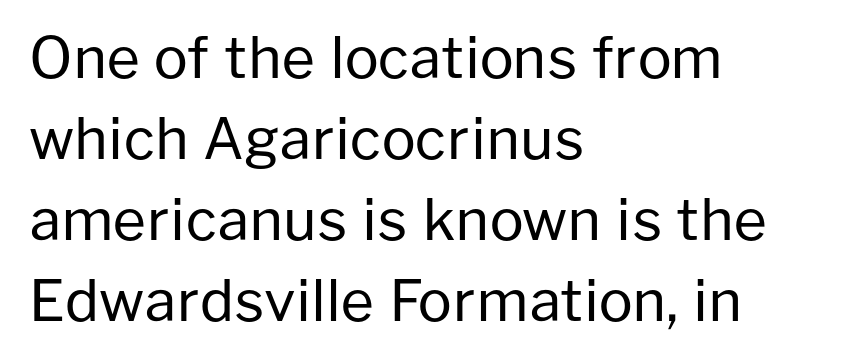
The image shows 57 px regular-weight sans-serif type, upright; set left-aligned, normal line spacing (1.42x), normal letter spacing, not underlined; low stroke contrast and a medium x-height.
